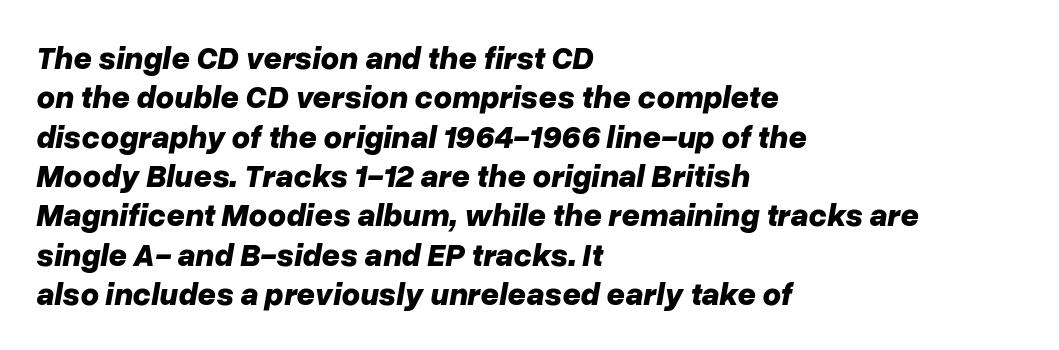
The sample has been set heavy, in full bold. The whole block is typeset with a tilt. Varying glyph widths throughout — classic text-font behaviour. The lines are quadded left. Default kerning and tracking; the words read as compact shapes.
